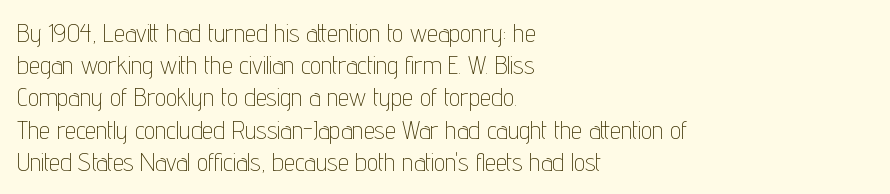
These lines keep a tight, regular rhythm from letter to letter. This sample is left-justified, so line endings fall wherever the words run out. The space between consecutive lines is moderate. Do the letters lean? They stand straight. The passage shown is not underscored anywhere. Stems and bowls with no extra thickness — not bold.
